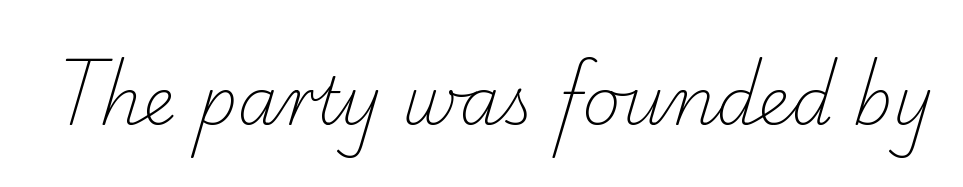
Plain, unruled lines of type. The rendering uses natural spacing where letterforms have individual widths. These lines are composed in type with serifs. Here the glyphs are tracked normally, forming tight word shapes.
